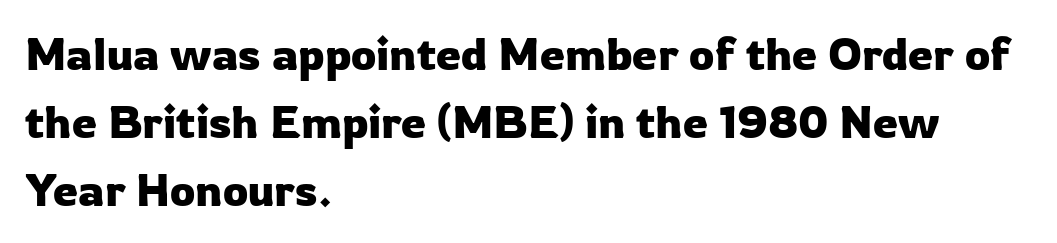
The image shows 45 px sans-serif type, upright; set left-aligned, normal line spacing (1.51x), normal letter spacing, not underlined; low stroke contrast and a medium x-height.
